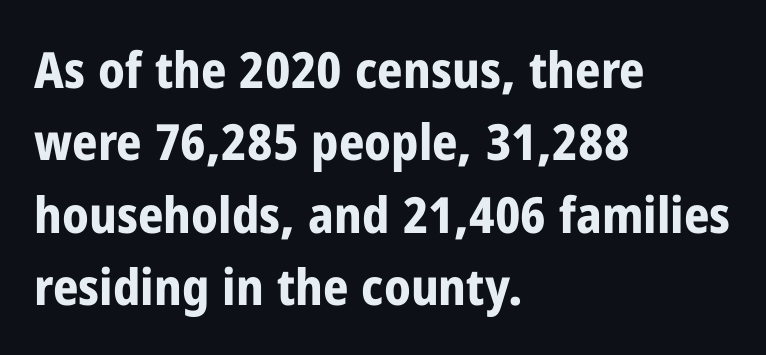
Q: Is the text bold? A: Yes.
Q: Is the text italic (slanted)? A: No, it is upright.
Q: Is the typeface a serif or a sans-serif typeface? A: Sans-serif.
Q: Is the text underlined? A: No.
Q: How is the paragraph aligned? A: Left-aligned.
Q: Is the spacing between letters normal or unusually wide? A: Normal.
Q: Is the spacing between lines tight, normal or loose? A: Normal.
Q: Width (condensed, normal, or wide)? A: Condensed.
Q: Stroke contrast? A: Low.
Q: x-height? A: Medium.
Q: Monospaced? A: No.
